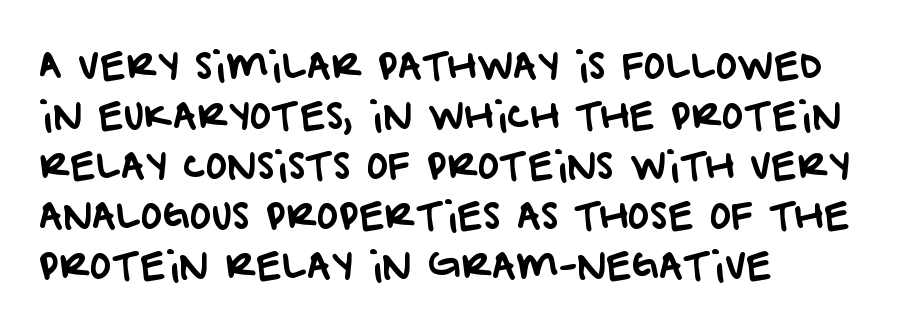
Students, note that the glyphs here touch the page at normal intervals. Has an underline been added? It has not. A typesetter would label this face a sans. Each letter keeps its own natural width here, so spacing adapts to shape.
